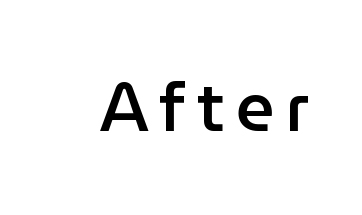
The image shows 68 px semibold sans-serif type, upright; set not underlined; low stroke contrast and a medium x-height.
